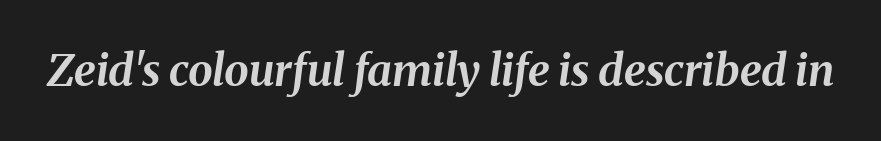
Is this a fixed-width face? No — the glyphs have proportional, varying widths. Bold? Absolutely — the strokes are thick and heavy. Compared with ordinary roman type, these characters are visibly tilted. Each row of text sits above clean, open space. Inter-character spacing is left at the font's built-in metrics.
